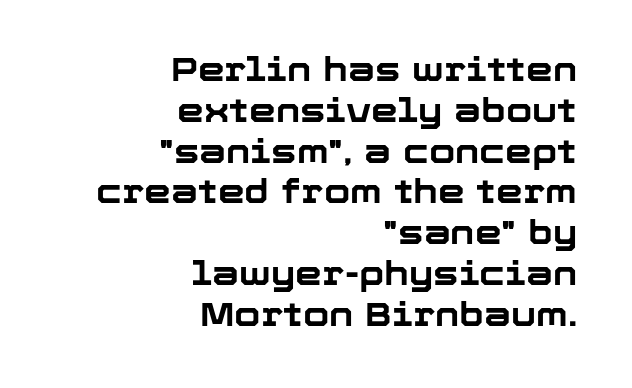
{"serif": "no", "italic": "no", "bold": "yes", "weight": "bold", "width": "normal", "stroke_contrast": "low", "x_height": "medium", "monospaced": "no", "underline": "no", "align": "right", "line_spacing_ratio": 1.2, "letter_spacing": "normal", "letter_spacing_em": 0.0, "glyph_px": 34}
